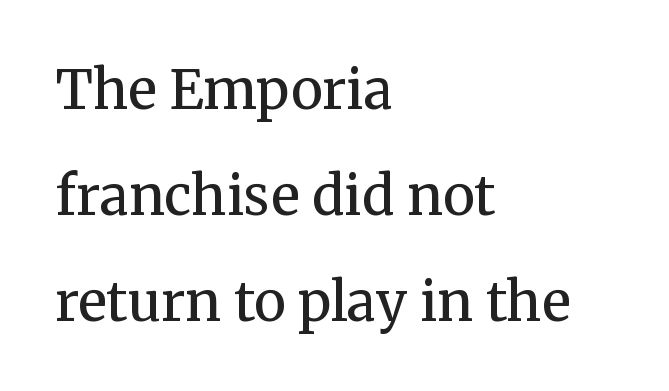
{"serif": "yes", "italic": "no", "bold": "no", "weight": "regular", "width": "normal", "stroke_contrast": "medium", "x_height": "medium", "monospaced": "no", "underline": "no", "align": "left", "line_spacing": "loose", "line_spacing_ratio": 1.96, "letter_spacing": "normal", "letter_spacing_em": 0.0, "glyph_px": 54}
